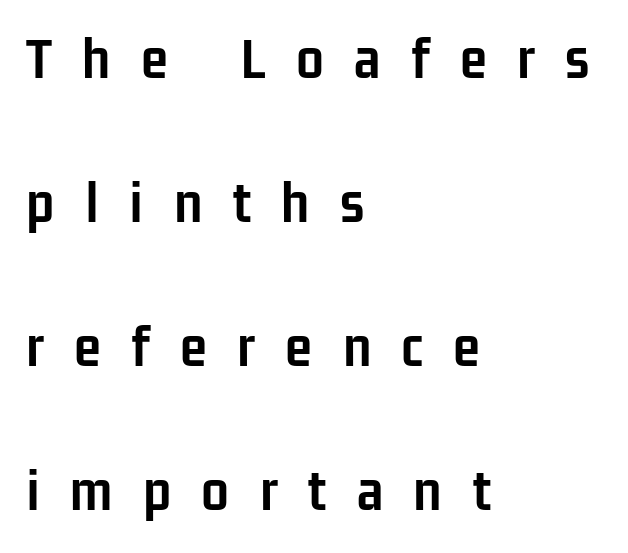
The letters are bold, with thick, heavy strokes. You could not count columns in this text — the font is proportionally spaced. These lines stack with their left ends in a neat column. Unlike a traditional serif, this face leaves its strokes unadorned.
